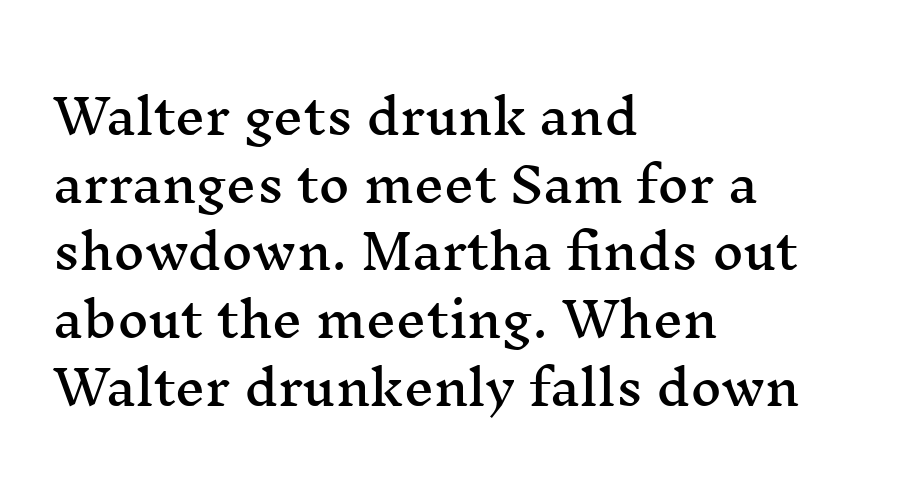
Q: Is the text italic (slanted)? A: No, it is upright.
Q: Is the typeface a serif or a sans-serif typeface? A: Serif.
Q: Is the text underlined? A: No.
Q: How is the paragraph aligned? A: Left-aligned.
Q: Is the spacing between letters normal or unusually wide? A: Normal.
Q: Is the spacing between lines tight, normal or loose? A: Normal.
Q: Width (condensed, normal, or wide)? A: Wide.
Q: Stroke contrast? A: Medium.
Q: x-height? A: Medium.
Q: Monospaced? A: No.
